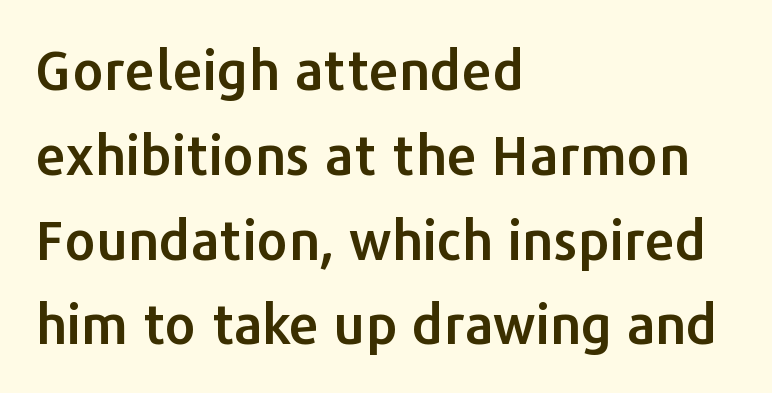
Q: Is the text italic (slanted)? A: No, it is upright.
Q: Is the typeface a serif or a sans-serif typeface? A: Sans-serif.
Q: Is the text underlined? A: No.
Q: How is the paragraph aligned? A: Left-aligned.
Q: Is the spacing between letters normal or unusually wide? A: Normal.
Q: Is the spacing between lines tight, normal or loose? A: Normal.
Q: Width (condensed, normal, or wide)? A: Normal.
Q: Stroke contrast? A: Low.
Q: x-height? A: Medium.
Q: Monospaced? A: No.
